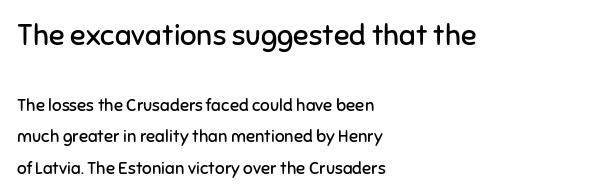
Ascenders rise straight up at ninety degrees. Large over small — that's the arrangement of the two blocks here. Has an underline been added? It has not. Letterform terminals end flat and unadorned throughout the passage. Ink coverage per letter is moderate at most.
